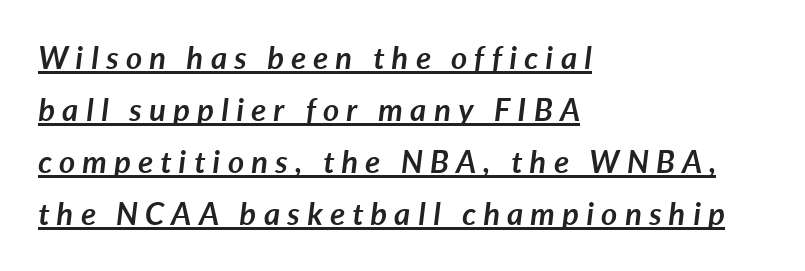
Q: Is the text bold? A: Yes.
Q: Is the text italic (slanted)? A: Yes, it leans right by about 7 degrees.
Q: Is the text underlined? A: Yes.
Q: How is the paragraph aligned? A: Left-aligned.
Q: Is the spacing between letters normal or unusually wide? A: Unusually wide.
Q: Is the spacing between lines tight, normal or loose? A: Normal.
Q: Width (condensed, normal, or wide)? A: Normal.
Q: Stroke contrast? A: Low.
Q: x-height? A: Medium.
Q: Monospaced? A: No.
